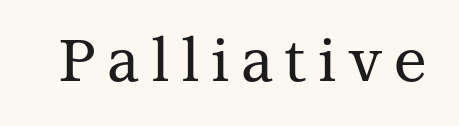
{"serif": "yes", "italic": "no", "width": "normal", "stroke_contrast": "medium", "x_height": "medium", "monospaced": "no", "underline": "no", "glyph_px": 59}
